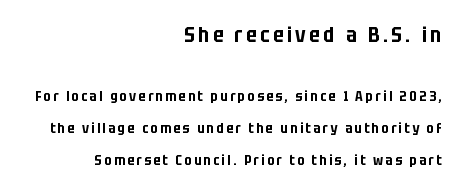
{"italic": "no", "underline": "no", "align": "right", "line_spacing": "loose", "line_spacing_ratio": 2.32, "larger_block": "first", "size_ratio": 1.5, "glyph_px": 21}
